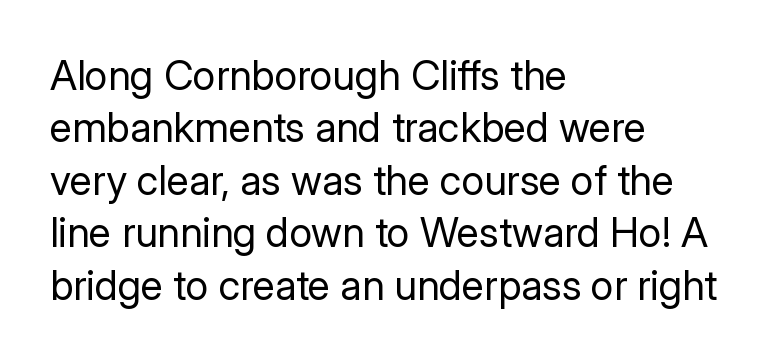
{"serif": "no", "italic": "no", "bold": "no", "weight": "regular", "width": "normal", "stroke_contrast": "low", "x_height": "medium", "monospaced": "no", "underline": "no", "align": "left", "line_spacing": "normal", "line_spacing_ratio": 1.28, "letter_spacing": "normal", "letter_spacing_em": 0.0, "glyph_px": 41}
